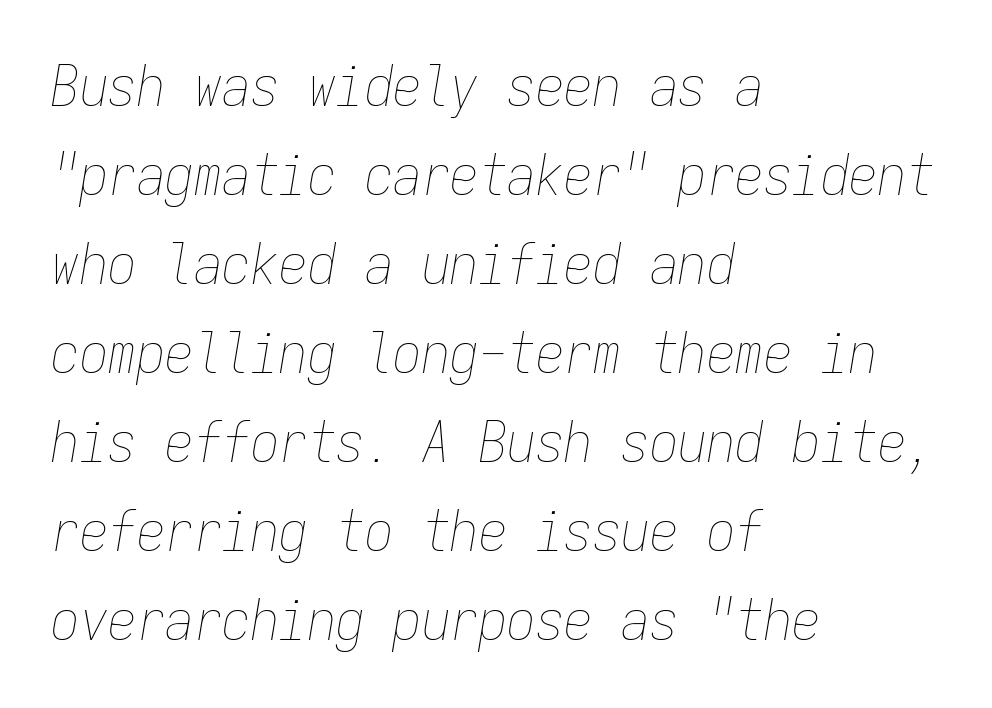
The image shows 57 px thin, condensed type, italic (leaning right), monospaced; set left-aligned, normal line spacing (1.56x), normal letter spacing, not underlined; low stroke contrast and a medium x-height.
